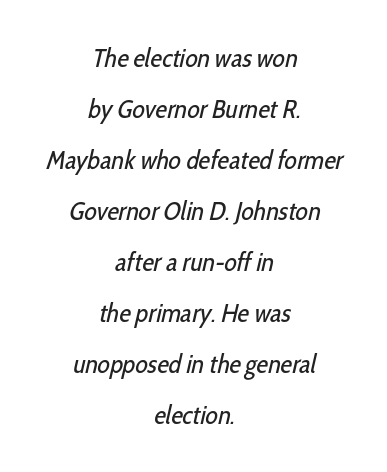
Q: Is the text bold? A: No.
Q: Is the text underlined? A: No.
Q: How is the paragraph aligned? A: Centered.
Q: Is the spacing between letters normal or unusually wide? A: Normal.
Q: Is the spacing between lines tight, normal or loose? A: Loose.
